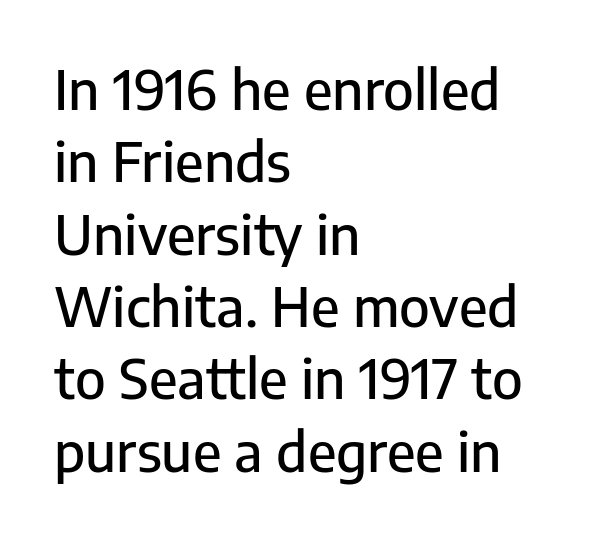
The rag falls on the right side of this text block. Words float on clear page, feet unadorned. Observe the ordinary spacing: letters are neighbours, not strangers. Interline gaps are of average width in this sample. The text was rendered using a sans face with plain stroke endings.
